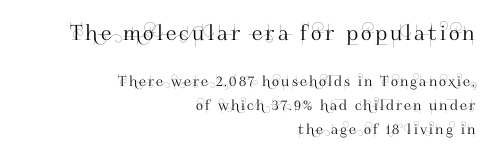
{"italic": "no", "underline": "no", "align": "right", "line_spacing_ratio": 1.72, "larger_block": "first", "size_ratio": 1.5, "glyph_px": 21}
